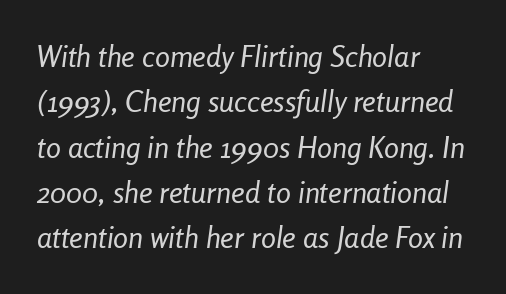
The image shows 30 px regular-weight, condensed type, italic (leaning right); set left-aligned, normal line spacing (1.51x), normal letter spacing, not underlined; low stroke contrast and a medium x-height.
